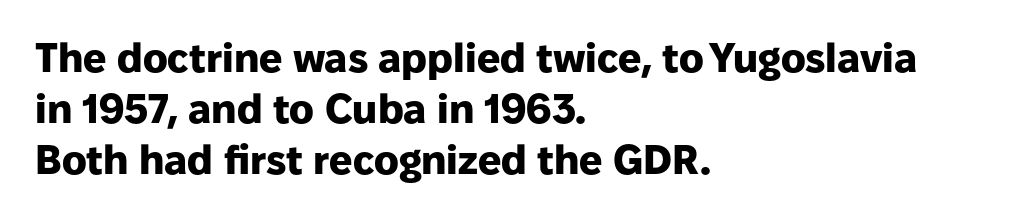
Q: Is the text bold? A: Yes.
Q: Is the text italic (slanted)? A: No, it is upright.
Q: Is the typeface a serif or a sans-serif typeface? A: Sans-serif.
Q: Is the text underlined? A: No.
Q: How is the paragraph aligned? A: Left-aligned.
Q: Is the spacing between letters normal or unusually wide? A: Normal.
Q: Width (condensed, normal, or wide)? A: Normal.
Q: Stroke contrast? A: Low.
Q: x-height? A: Medium.
Q: Monospaced? A: No.
